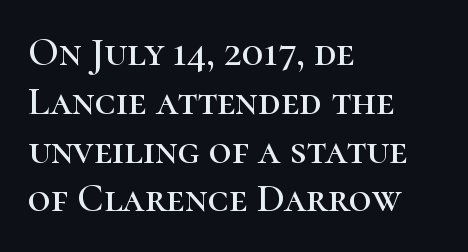
{"serif": "yes", "italic": "no", "width": "normal", "stroke_contrast": "high", "x_height": "medium", "monospaced": "no", "underline": "no", "align": "left", "line_spacing_ratio": 1.22, "letter_spacing": "normal", "letter_spacing_em": 0.0, "glyph_px": 40}
